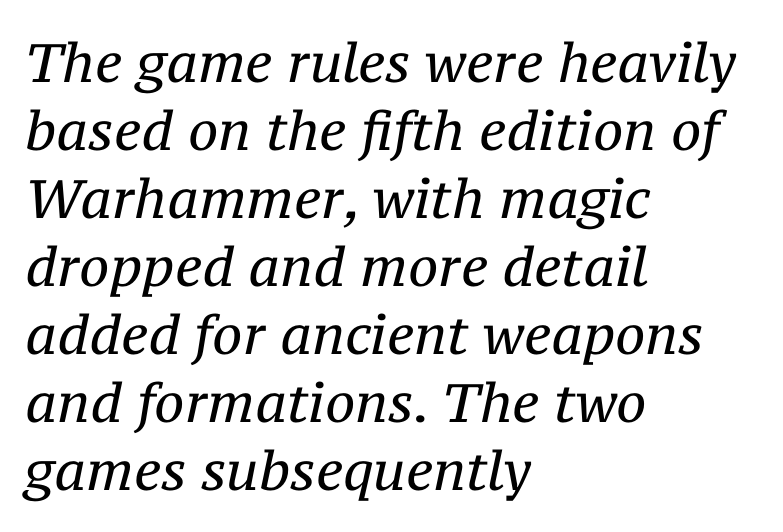
The image shows 54 px regular-weight serif type, italic (leaning right); set left-aligned, normal line spacing (1.26x), normal letter spacing, not underlined; medium stroke contrast and a medium x-height.
